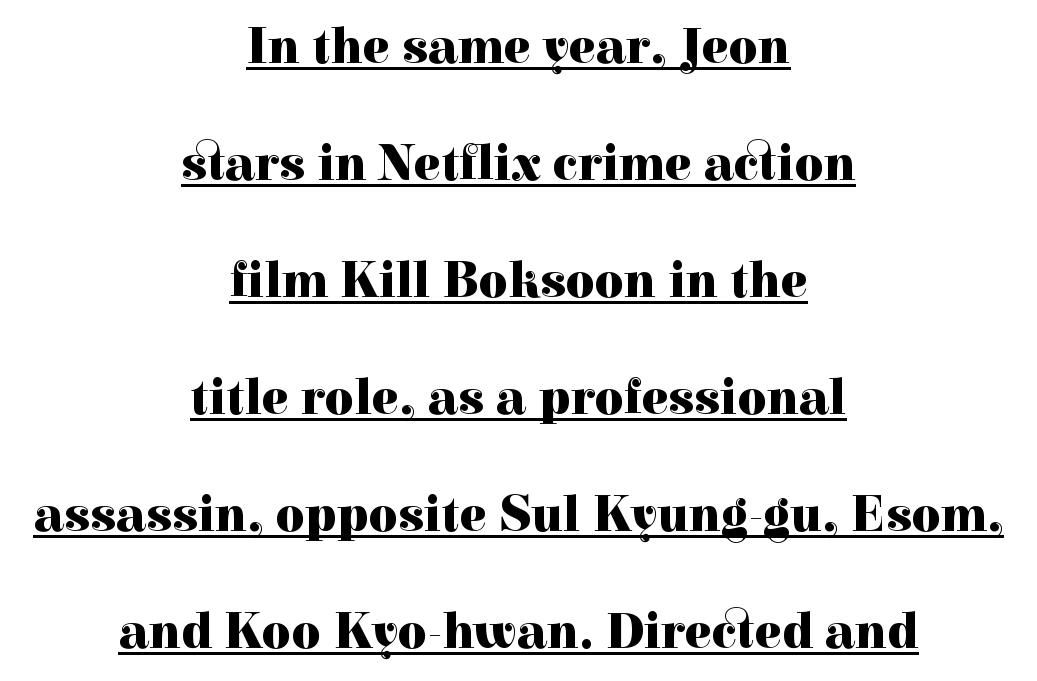
Reading down the block, each line starts at a different indent, mirrored at its end. A typesetter would call this leading open, well beyond the default. Note the varied advance widths — an 'i' is clearly narrower than an 'm'. A dark, heavy texture on the line: the type is bold. It's the straight-up-and-down kind of type. Serifs: yes, visible at the terminals of the letterforms.
